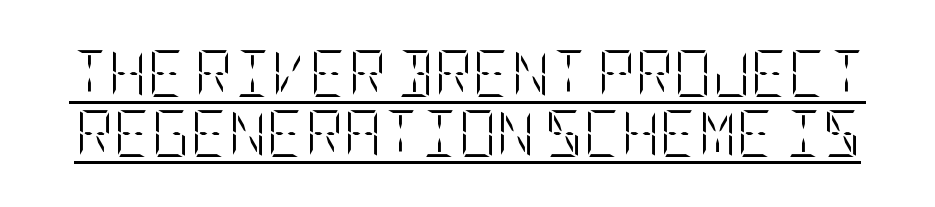
Q: Is the text bold? A: No.
Q: Is the text italic (slanted)? A: No, it is upright.
Q: Is the text underlined? A: Yes.
Q: Is the spacing between letters normal or unusually wide? A: Normal.
Q: Is the spacing between lines tight, normal or loose? A: Normal.
Q: Width (condensed, normal, or wide)? A: Condensed.
Q: Stroke contrast? A: Low.
Q: x-height? A: Large.
